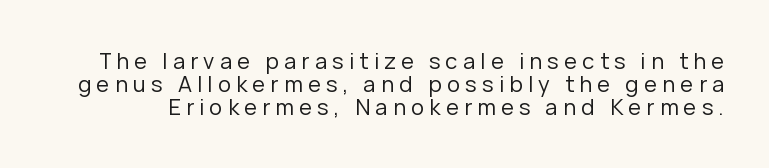
{"italic": "no", "bold": "no", "underline": "no", "line_spacing": "tight", "line_spacing_ratio": 1.05, "letter_spacing": "wide", "letter_spacing_em": 0.24, "glyph_px": 22}
